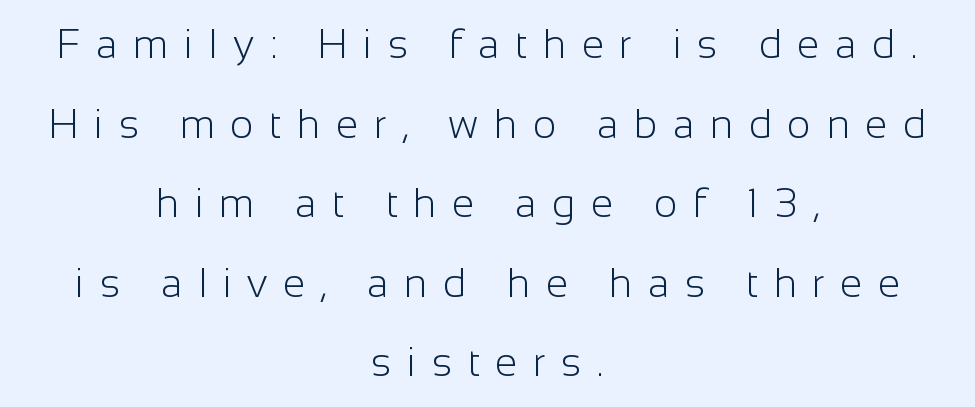
Is this a sans? Yes — the strokes have no serifs. The whitespace from short lines is split evenly between both sides. Honestly, there is no underline to notice here at all. Spacing verdict: proportional, widths tailored to each character.
